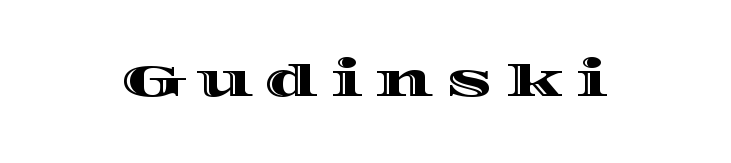
Q: Is the text italic (slanted)? A: No, it is upright.
Q: Is the text underlined? A: No.
Q: Is the spacing between letters normal or unusually wide? A: Unusually wide.
Q: Width (condensed, normal, or wide)? A: Wide.
Q: x-height? A: Large.
Q: Monospaced? A: No.
